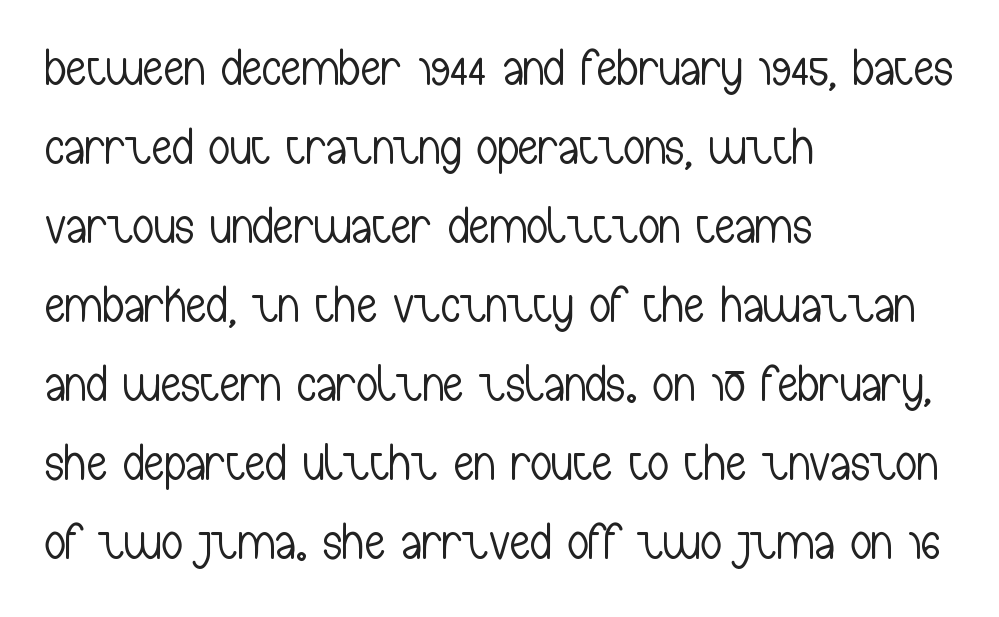
{"serif": "no", "italic": "no", "bold": "no", "weight": "light", "width": "condensed", "stroke_contrast": "low", "x_height": "medium", "monospaced": "no", "underline": "no", "align": "left", "line_spacing": "normal", "line_spacing_ratio": 1.52, "letter_spacing": "normal", "letter_spacing_em": 0.0, "glyph_px": 52}
